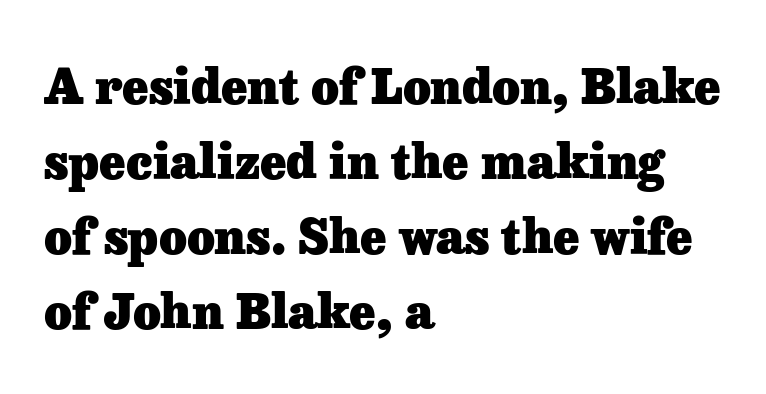
{"serif": "yes", "italic": "no", "bold": "yes", "weight": "heavy", "width": "normal", "stroke_contrast": "low", "x_height": "medium", "monospaced": "no", "underline": "no", "align": "left", "line_spacing": "normal", "line_spacing_ratio": 1.56, "letter_spacing": "normal", "letter_spacing_em": 0.0, "glyph_px": 48}
